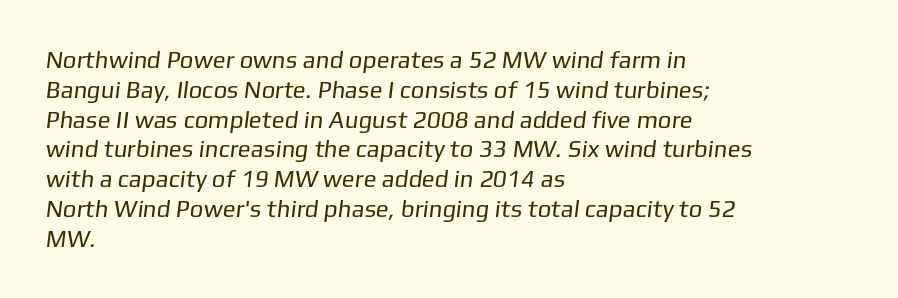
The image shows 24 px text type; set left-aligned, line spacing 1.24x, normal letter spacing, not underlined.
